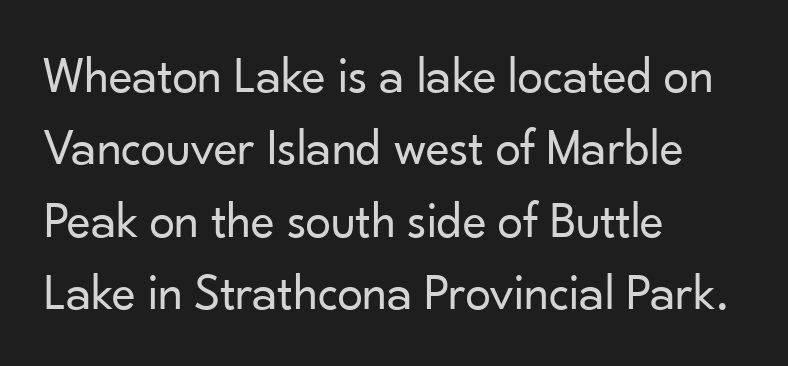
{"serif": "no", "italic": "no", "bold": "no", "weight": "regular", "width": "normal", "stroke_contrast": "low", "x_height": "small", "monospaced": "no", "underline": "no", "align": "left", "line_spacing": "normal", "line_spacing_ratio": 1.42, "letter_spacing": "normal", "letter_spacing_em": 0.0, "glyph_px": 51}
